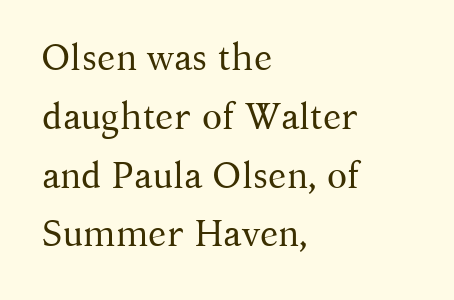
A serif font was chosen for this passage. Summary of weight: not heavy and not bold. Think of a printed novel: that variable character pitch is what you see here. The horizontal fit of the characters is conventional and even. Honestly, there is no underline to notice here at all. Horizontal bands of white between lines are of average thickness.
